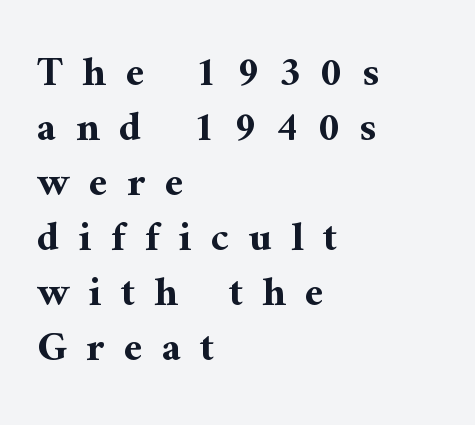
Descenders are the only things crossing below the line. Compared with typical body copy, the letter spacing here is much looser. Letterform terminals end in serifs throughout the passage. The face used here is proportionally spaced, like ordinary book or web type.
